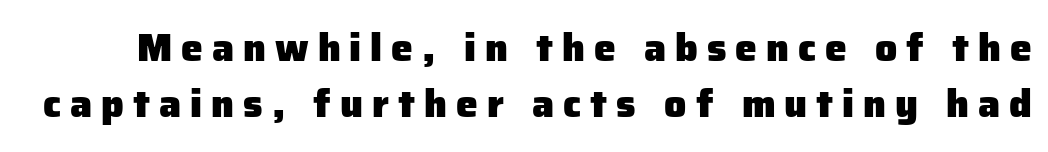
{"serif": "no", "italic": "no", "bold": "yes", "weight": "heavy", "width": "normal", "stroke_contrast": "low", "x_height": "medium", "monospaced": "no", "underline": "no", "line_spacing": "normal", "line_spacing_ratio": 1.44, "letter_spacing": "wide", "letter_spacing_em": 0.23, "glyph_px": 39}
